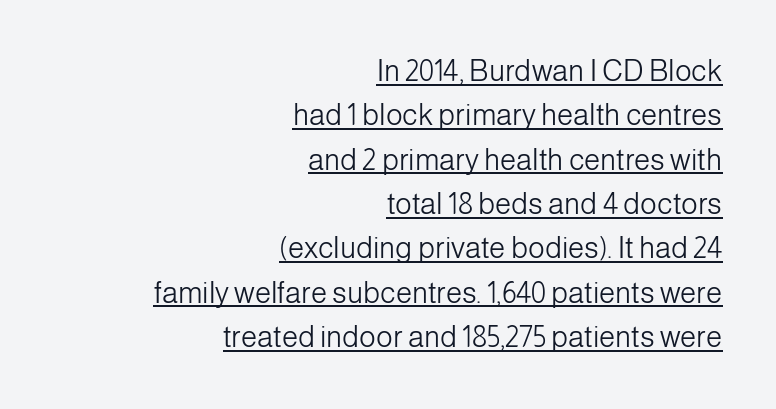
The image shows 29 px light sans-serif type, upright; set right-aligned, normal line spacing (1.53x), normal letter spacing, underlined; low stroke contrast and a medium x-height.
